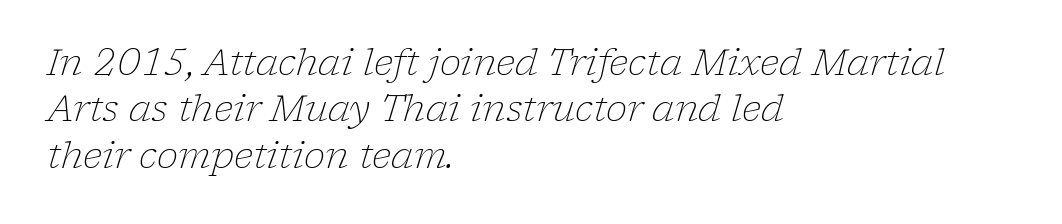
Q: Is the text bold? A: No.
Q: Is the text italic (slanted)? A: Yes, it leans right by about 17 degrees.
Q: Is the typeface a serif or a sans-serif typeface? A: Serif.
Q: Is the text underlined? A: No.
Q: How is the paragraph aligned? A: Left-aligned.
Q: Is the spacing between letters normal or unusually wide? A: Normal.
Q: Is the spacing between lines tight, normal or loose? A: Normal.
Q: Width (condensed, normal, or wide)? A: Normal.
Q: Stroke contrast? A: Low.
Q: x-height? A: Medium.
Q: Monospaced? A: No.
